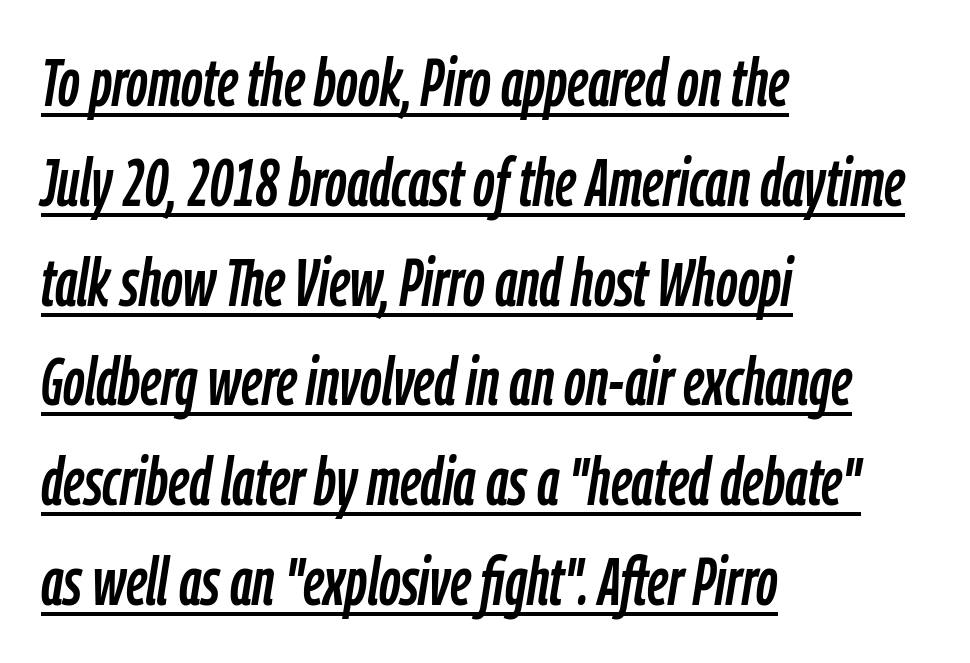
The image shows 67 px condensed type, italic (leaning right); set left-aligned, normal line spacing (1.49x), normal letter spacing, underlined; low stroke contrast and a medium x-height.
